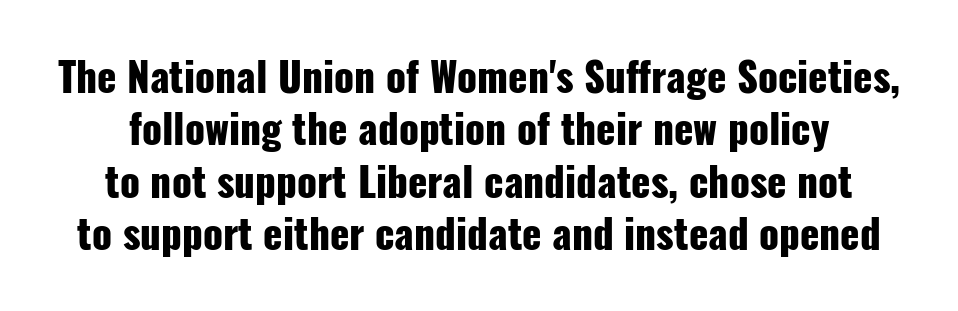
No extra tracking has been applied to these lines. You'd pick this weight for a headline — it's a proper bold. Lines of text with bare space underneath. Think of a printed novel: that variable character pitch is what you see here. Check where the strokes stop: nothing finishes them off — pure sans. A typesetter would call this leading conventional body-copy spacing.
